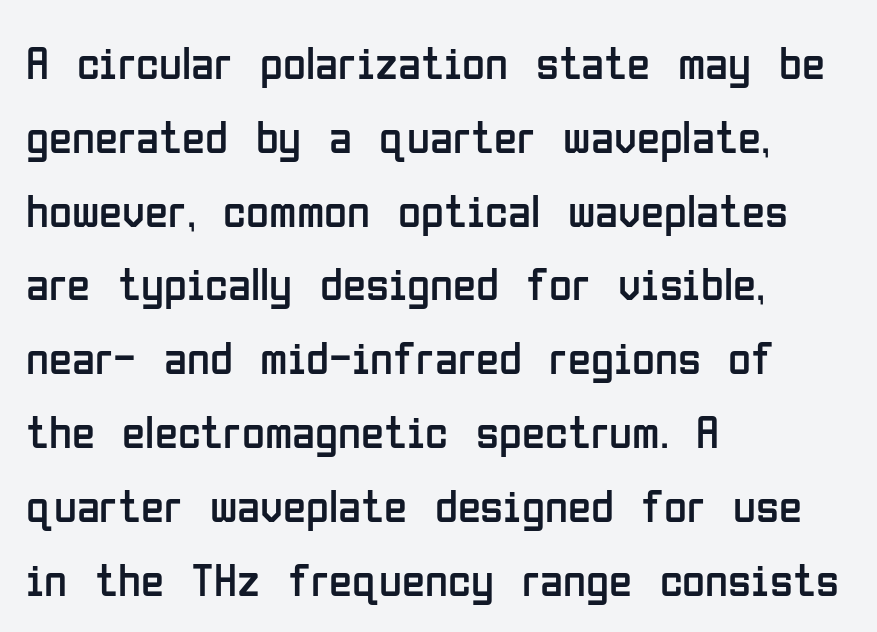
Q: Is the text bold? A: No.
Q: Is the text italic (slanted)? A: No, it is upright.
Q: Is the typeface a serif or a sans-serif typeface? A: Sans-serif.
Q: Is the text underlined? A: No.
Q: How is the paragraph aligned? A: Left-aligned.
Q: Is the spacing between letters normal or unusually wide? A: Normal.
Q: Is the spacing between lines tight, normal or loose? A: Normal.
Q: Width (condensed, normal, or wide)? A: Condensed.
Q: Stroke contrast? A: Low.
Q: x-height? A: Medium.
Q: Monospaced? A: No.
